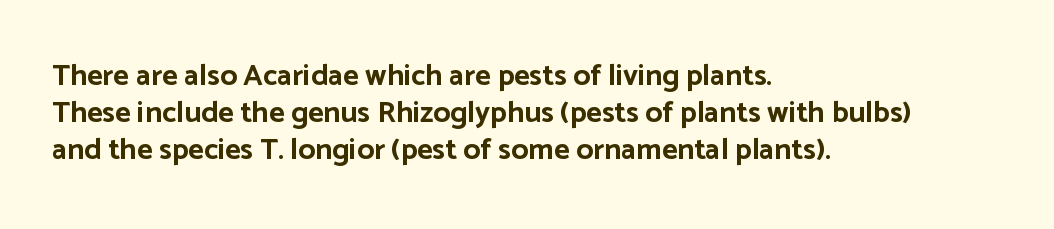
Strong, thick strokes mark this as bold type. You can tell it's not italic because the verticals are truly vertical. Unlike a traditional serif, this face leaves its strokes unadorned. Do the characters align in a grid? No, the font is proportional. Is the letter spacing exaggerated? No — it looks like the ordinary default. Bare-footed words on every line.
